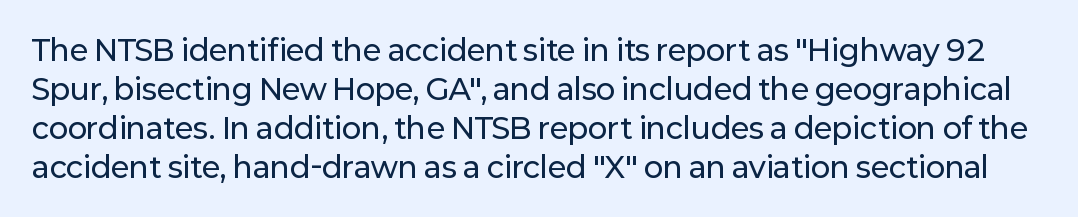
The image shows 29 px sans-serif type, upright; set normal line spacing (1.35x), normal letter spacing, not underlined; low stroke contrast and a medium x-height.
